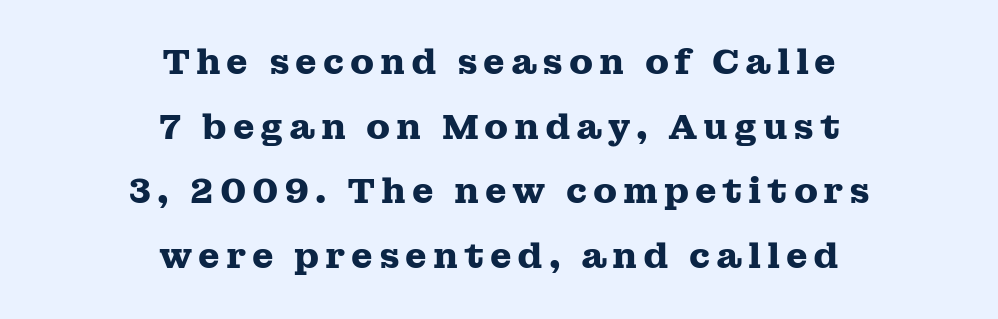
Q: Is the text bold? A: Yes.
Q: Is the text italic (slanted)? A: No, it is upright.
Q: Is the typeface a serif or a sans-serif typeface? A: Serif.
Q: Is the text underlined? A: No.
Q: How is the paragraph aligned? A: Centered.
Q: Width (condensed, normal, or wide)? A: Wide.
Q: Stroke contrast? A: Medium.
Q: x-height? A: Medium.
Q: Monospaced? A: No.
